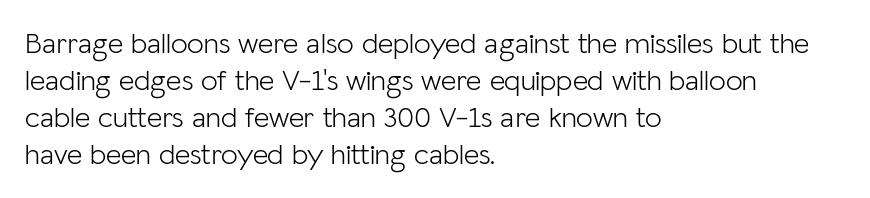
The image shows 30 px light sans-serif type, upright; set left-aligned, line spacing 1.23x, normal letter spacing, not underlined; low stroke contrast and a medium x-height.
